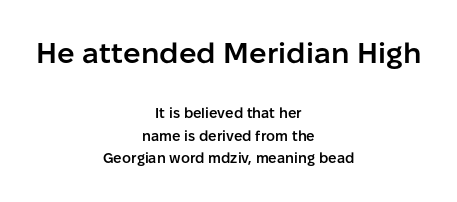
The image shows 29 px semibold sans-serif type, upright; set centered, normal line spacing (1.59x), normal letter spacing, not underlined; the first (top) block is 2.07x larger; low stroke contrast and a medium x-height.
